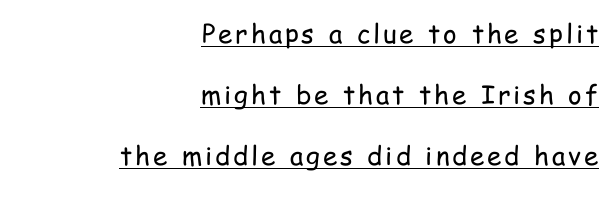
The image shows 26 px text type, upright; set right-aligned, loose line spacing (2.35x), underlined.
